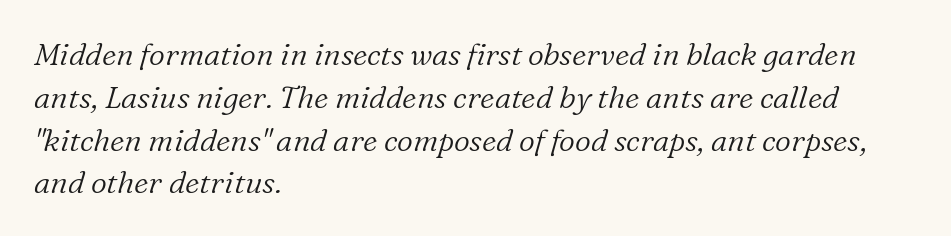
An italicized treatment has been applied to the whole sample. There is no visible air inserted between adjacent glyphs. Leftover space on each line is placed entirely after the last word. I'd call this a serif setting — the letters wear small feet. The lines sit at an ordinary, default distance from one another.
